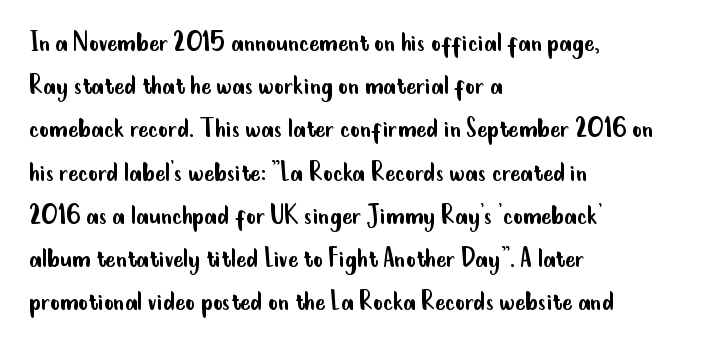
Q: Is the text bold? A: No.
Q: Is the text italic (slanted)? A: No, it is upright.
Q: Is the typeface a serif or a sans-serif typeface? A: Sans-serif.
Q: Is the text underlined? A: No.
Q: How is the paragraph aligned? A: Left-aligned.
Q: Is the spacing between letters normal or unusually wide? A: Normal.
Q: Is the spacing between lines tight, normal or loose? A: Normal.
Q: Width (condensed, normal, or wide)? A: Condensed.
Q: Stroke contrast? A: Low.
Q: x-height? A: Small.
Q: Monospaced? A: No.
